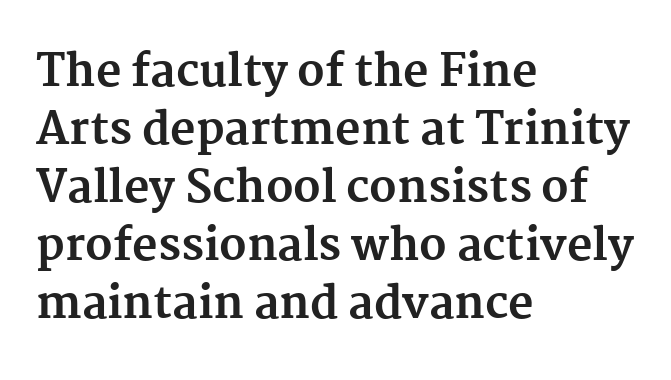
The image shows 44 px bold serif type, upright; set left-aligned, normal line spacing (1.32x), normal letter spacing, not underlined; medium stroke contrast and a medium x-height.
